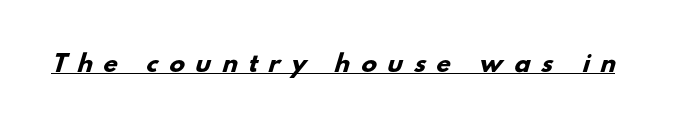
The image shows 23 px bold type; set unusually wide letter spacing (+0.49 em), underlined.
